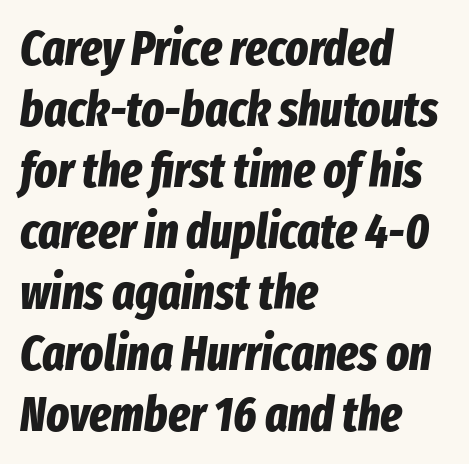
Do the characters align in a grid? No, the font is proportional. Designer's note — italics engaged. Stroke thickness is high; the sample reads as a true bold. All the whitespace from short lines collects on the right. The passage shown stacks its lines at a standard gap.
